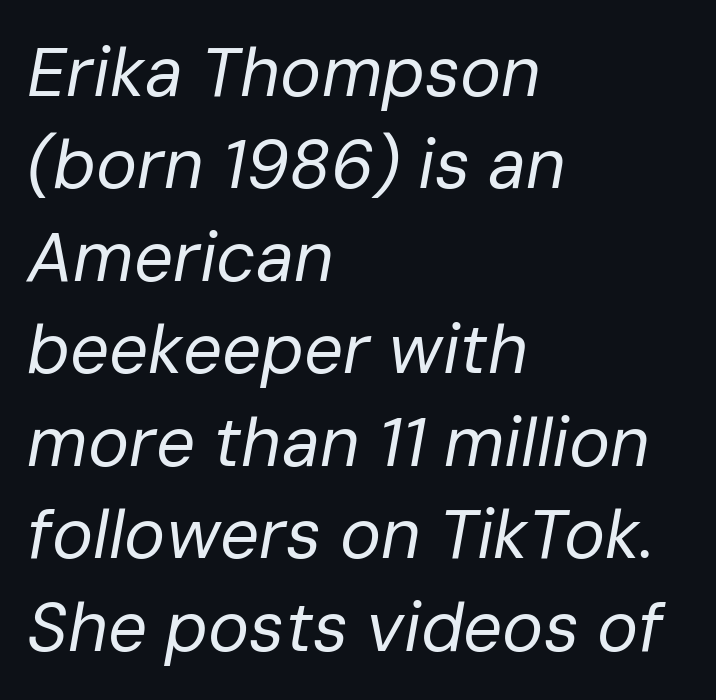
Each word holds together tightly as a unit, with standard inter-letter gaps. Designer's note — italics engaged. Counters stay open thanks to moderate or lighter strokes. This sample keeps an unexceptional amount of space between lines. This sample has the flowing, uneven cadence of proportional lettering. Type without underlining.
